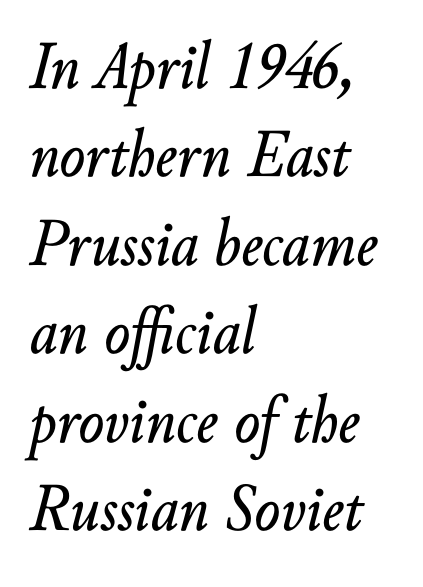
Q: Is the text italic (slanted)? A: Yes, it leans right by about 10 degrees.
Q: Is the text underlined? A: No.
Q: How is the paragraph aligned? A: Left-aligned.
Q: Is the spacing between letters normal or unusually wide? A: Normal.
Q: Is the spacing between lines tight, normal or loose? A: Normal.
Q: Width (condensed, normal, or wide)? A: Normal.
Q: Stroke contrast? A: Low.
Q: x-height? A: Small.
Q: Monospaced? A: No.
